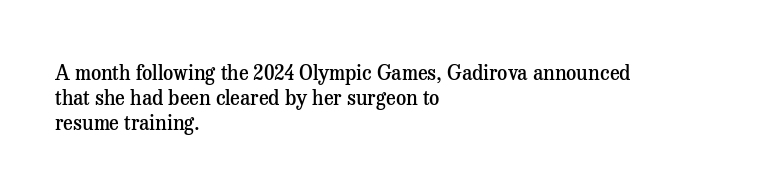
Where is the straight margin? On the left. These words are printed semibold, heavier than regular yet not bold. Designer's note — italics off, roman on. The space beneath each line is pristine and unruled. Words appear dense and cohesive because spacing is normal.
